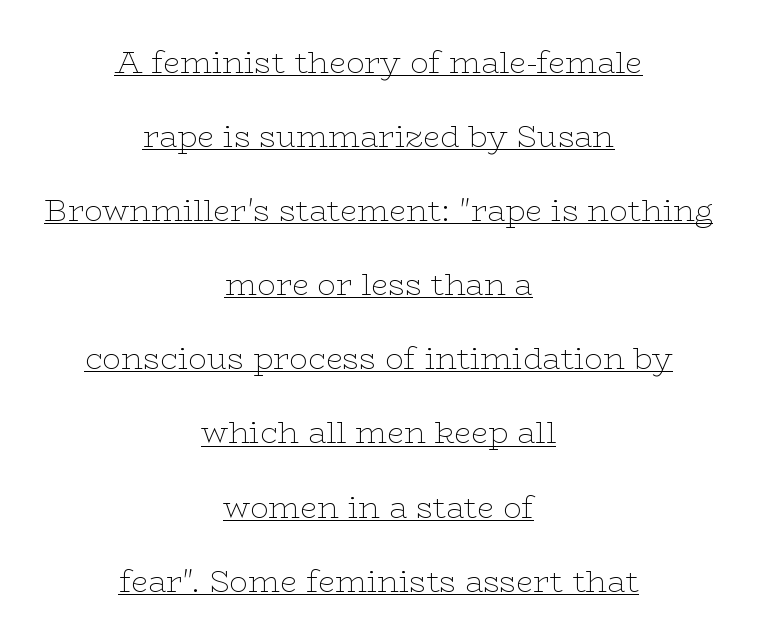
Q: Is the text bold? A: No.
Q: Is the text italic (slanted)? A: No, it is upright.
Q: Is the typeface a serif or a sans-serif typeface? A: Serif.
Q: Is the text underlined? A: Yes.
Q: How is the paragraph aligned? A: Centered.
Q: Is the spacing between letters normal or unusually wide? A: Normal.
Q: Is the spacing between lines tight, normal or loose? A: Loose.
Q: Width (condensed, normal, or wide)? A: Wide.
Q: Stroke contrast? A: Low.
Q: x-height? A: Medium.
Q: Monospaced? A: No.
